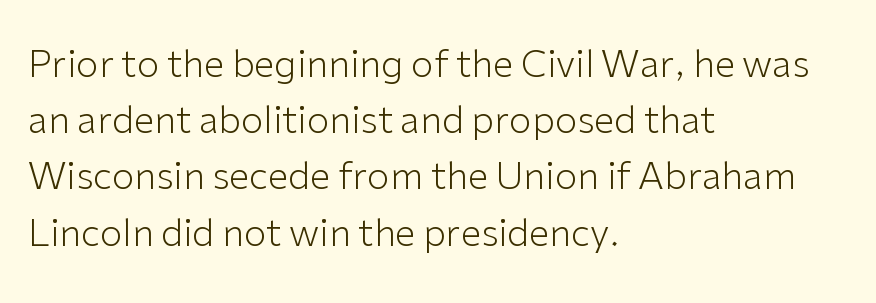
Every row of glyphs begins at an identical x-position on the left. Posture: vertical. Think of a printed novel: that variable character pitch is what you see here. The weight would be labelled regular, book, light, or lighter still.
